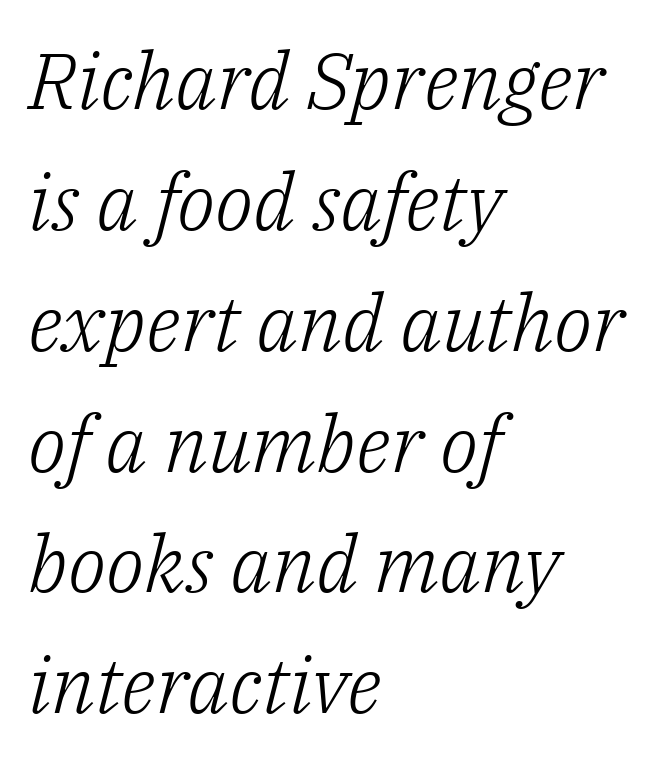
{"serif": "yes", "italic": "yes", "lean": "right", "slant_degrees": 14, "bold": "no", "weight": "light", "width": "normal", "stroke_contrast": "low", "x_height": "medium", "monospaced": "no", "underline": "no", "align": "left", "line_spacing": "normal", "line_spacing_ratio": 1.53, "letter_spacing": "normal", "letter_spacing_em": 0.0, "glyph_px": 79}
